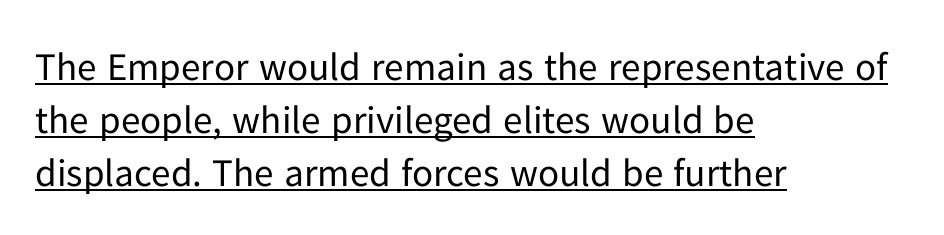
Q: Is the text bold? A: No.
Q: Is the text italic (slanted)? A: No, it is upright.
Q: Is the typeface a serif or a sans-serif typeface? A: Sans-serif.
Q: Is the text underlined? A: Yes.
Q: How is the paragraph aligned? A: Left-aligned.
Q: Is the spacing between letters normal or unusually wide? A: Normal.
Q: Is the spacing between lines tight, normal or loose? A: Normal.
Q: Width (condensed, normal, or wide)? A: Normal.
Q: Stroke contrast? A: Low.
Q: x-height? A: Medium.
Q: Monospaced? A: No.
